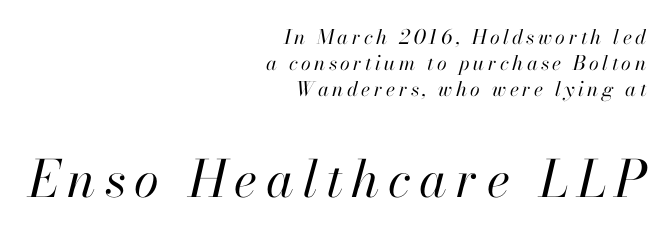
The image shows 51 px regular-weight type, italic (leaning right); set right-aligned, normal line spacing (1.29x), not underlined; the second (bottom) block is 2.55x larger; high stroke contrast and a small x-height.
